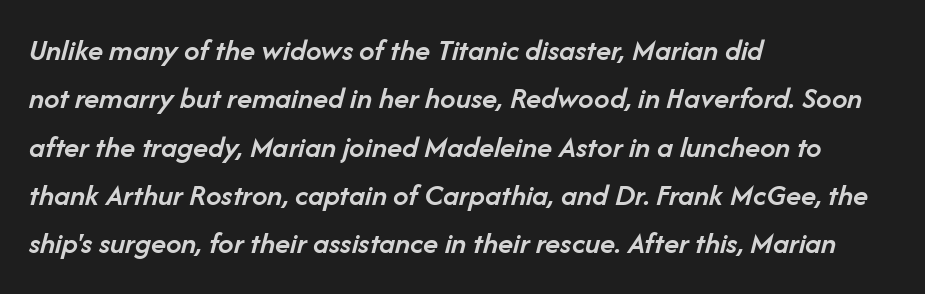
{"italic": "yes", "lean": "right", "slant_degrees": 14, "bold": "semi", "weight": "semibold", "width": "normal", "stroke_contrast": "low", "x_height": "medium", "monospaced": "no", "underline": "no", "align": "left", "line_spacing": "normal", "line_spacing_ratio": 1.56, "letter_spacing": "normal", "letter_spacing_em": 0.0, "glyph_px": 31}
